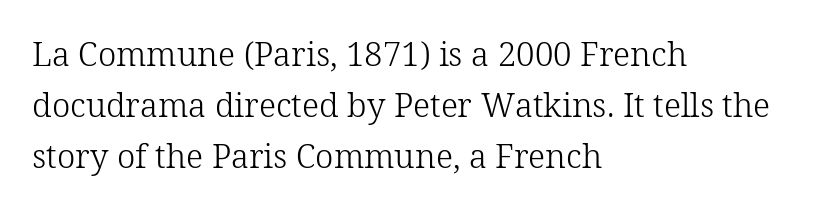
{"serif": "yes", "italic": "no", "bold": "no", "weight": "light", "width": "normal", "stroke_contrast": "low", "x_height": "medium", "monospaced": "no", "underline": "no", "align": "left", "line_spacing": "normal", "line_spacing_ratio": 1.55, "letter_spacing": "normal", "letter_spacing_em": 0.0, "glyph_px": 33}
